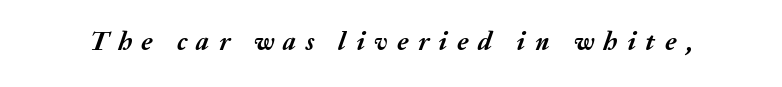
Q: Is the text bold? A: Yes.
Q: Is the text italic (slanted)? A: Yes, it leans right by about 20 degrees.
Q: Is the text underlined? A: No.
Q: Is the spacing between letters normal or unusually wide? A: Unusually wide.
